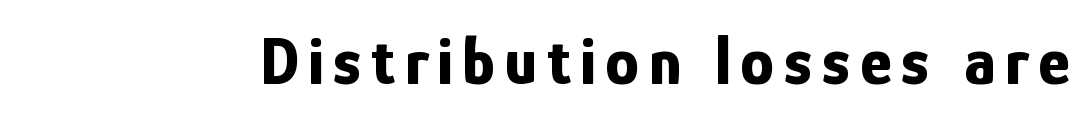
Q: Is the text bold? A: Yes.
Q: Is the text italic (slanted)? A: No, it is upright.
Q: Is the typeface a serif or a sans-serif typeface? A: Sans-serif.
Q: Is the text underlined? A: No.
Q: Width (condensed, normal, or wide)? A: Condensed.
Q: Stroke contrast? A: Low.
Q: x-height? A: Medium.
Q: Monospaced? A: No.
